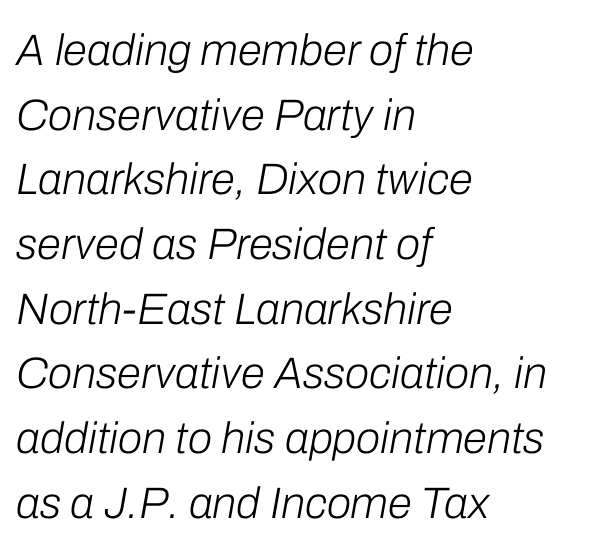
The image shows 44 px light type, italic (leaning right); set left-aligned, normal line spacing (1.47x), normal letter spacing, not underlined; low stroke contrast and a medium x-height.
